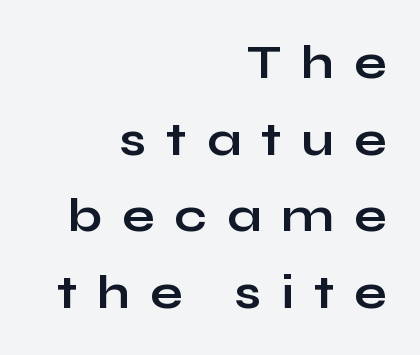
{"serif": "no", "italic": "no", "bold": "yes", "weight": "bold", "width": "wide", "stroke_contrast": "low", "x_height": "medium", "monospaced": "no", "underline": "no", "align": "right", "line_spacing": "normal", "line_spacing_ratio": 1.63, "letter_spacing": "wide", "letter_spacing_em": 0.43, "glyph_px": 47}
